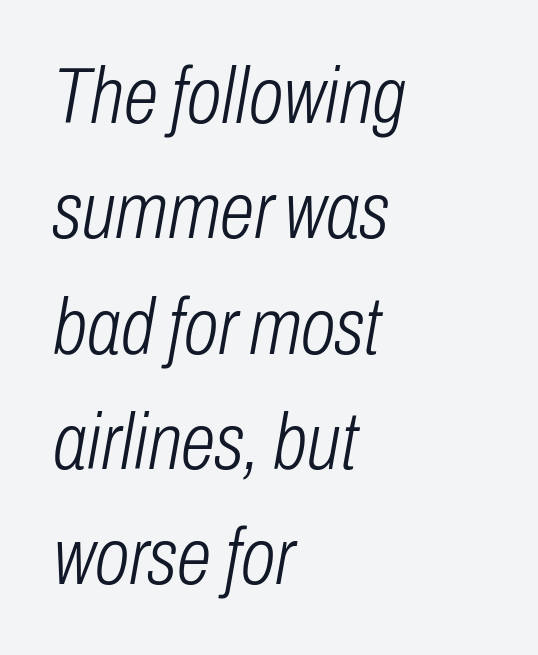
Q: Is the text bold? A: No.
Q: Is the text italic (slanted)? A: Yes, it leans right by about 10 degrees.
Q: Is the text underlined? A: No.
Q: How is the paragraph aligned? A: Left-aligned.
Q: Is the spacing between letters normal or unusually wide? A: Normal.
Q: Is the spacing between lines tight, normal or loose? A: Normal.
Q: Width (condensed, normal, or wide)? A: Condensed.
Q: Stroke contrast? A: Low.
Q: x-height? A: Medium.
Q: Monospaced? A: No.
